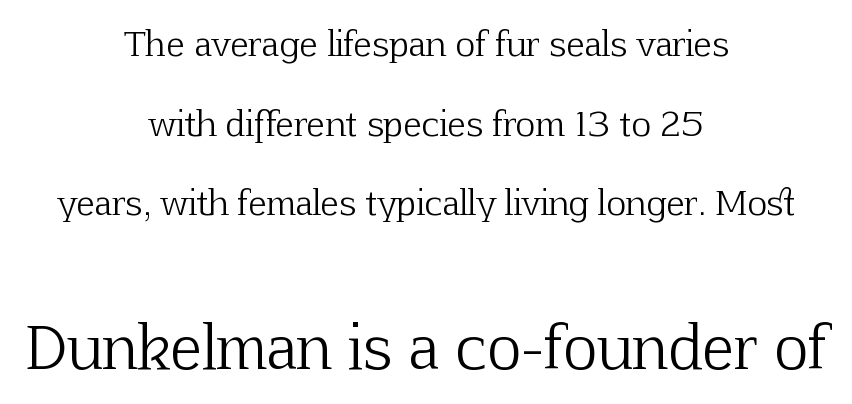
{"serif": "yes", "italic": "no", "bold": "no", "weight": "light", "width": "normal", "stroke_contrast": "low", "x_height": "medium", "monospaced": "no", "underline": "no", "align": "center", "line_spacing": "loose", "line_spacing_ratio": 2.34, "letter_spacing": "normal", "letter_spacing_em": 0.0, "larger_block": "second", "size_ratio": 1.74, "glyph_px": 59}
